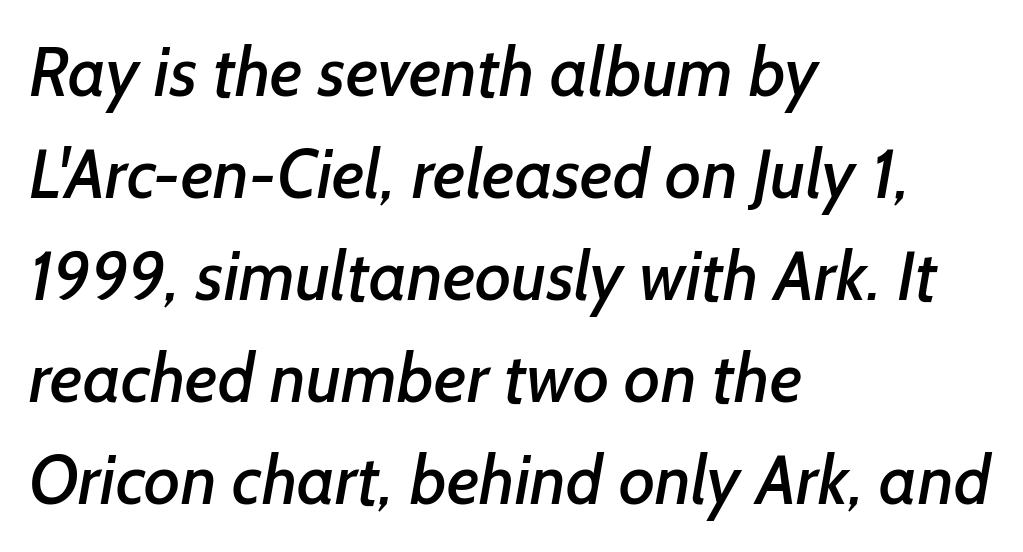
Is there much room between lines? A standard amount, neither cramped nor airy. Observe the absence of serifs on each vertical stroke in this sample. Underlining? Definitely not there. Standard letterfit; no display-style spreading of the glyphs. Where is the straight margin? On the left.
